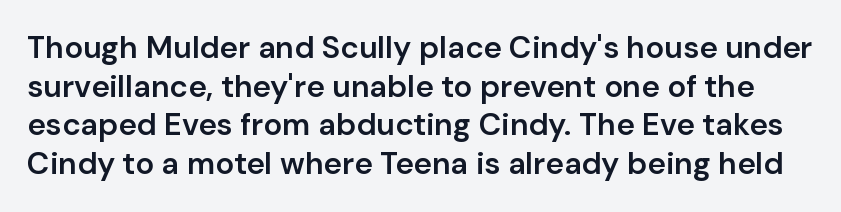
The image shows 31 px semibold sans-serif type, upright; set normal line spacing (1.25x), normal letter spacing, not underlined; low stroke contrast and a medium x-height.
